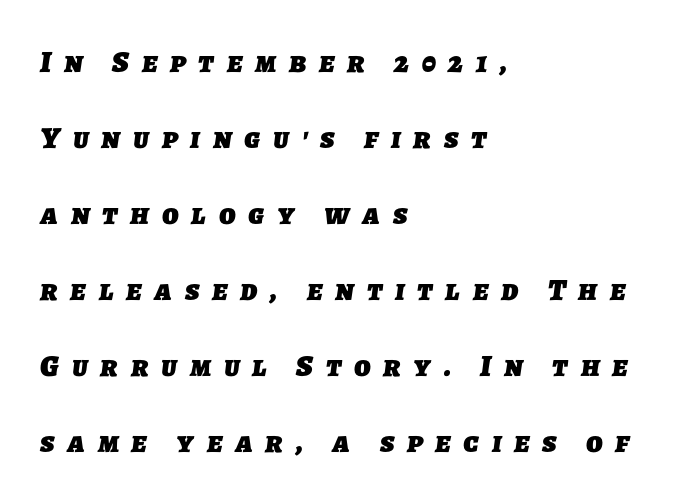
{"serif": "no", "bold": "yes", "weight": "heavy", "width": "normal", "stroke_contrast": "low", "x_height": "medium", "monospaced": "no", "underline": "no", "align": "left", "line_spacing": "loose", "line_spacing_ratio": 2.45, "letter_spacing": "wide", "letter_spacing_em": 0.41, "glyph_px": 31}
